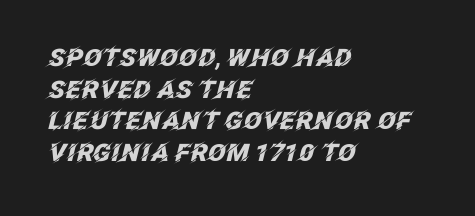
Short and long lines alike share a common starting point at left. The specimen omits any rule beneath the text block's lines. What weight is shown? A full bold with thick strokes. Does the lettering tilt? It does — this is italic. Inter-character spacing is left at the font's built-in metrics. Vertically, the passage feels balanced, rows spaced as you'd expect.
